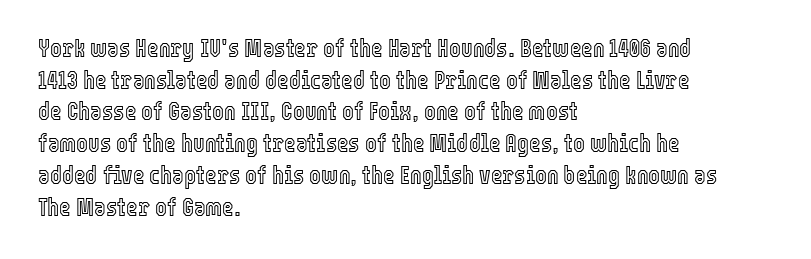
The image shows 25 px text type, upright; set left-aligned, normal line spacing (1.27x), normal letter spacing, not underlined.
